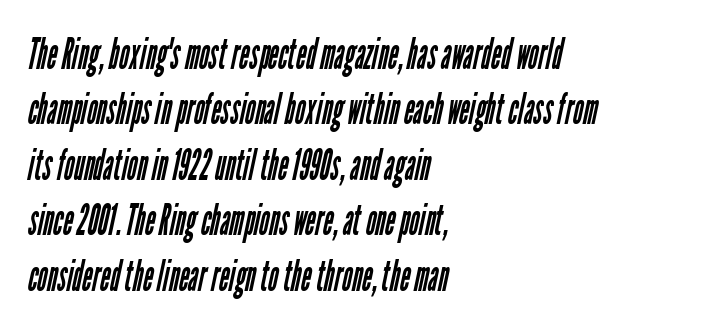
Nothing unusual about the tracking: characters are spaced as the font intends. Casual observation: everything's shoved over to the left. Compared with a typical body face, this is equally light or lighter still. Horizontal bands of white between lines are of average thickness. Is this a fixed-width face? No — the glyphs have proportional, varying widths. I'd call this a sans setting — the letters go barefoot.
